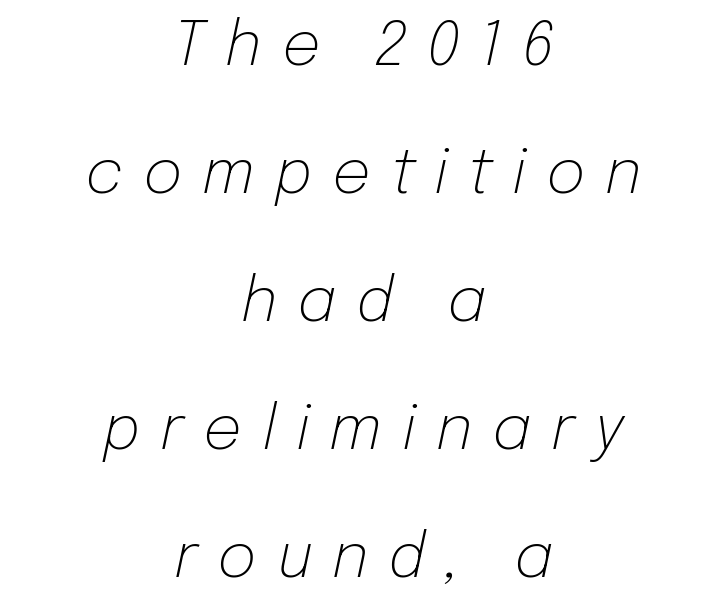
{"italic": "yes", "lean": "right", "slant_degrees": 12, "bold": "no", "weight": "light", "width": "normal", "stroke_contrast": "low", "x_height": "medium", "monospaced": "no", "underline": "no", "align": "center", "line_spacing": "loose", "line_spacing_ratio": 2.1, "letter_spacing": "wide", "letter_spacing_em": 0.32, "glyph_px": 61}
